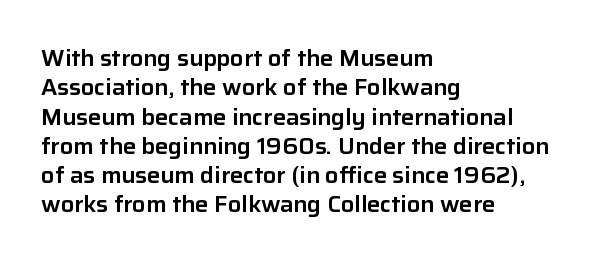
The image shows 22 px text type, upright; set left-aligned, normal line spacing (1.33x), normal letter spacing, not underlined.
